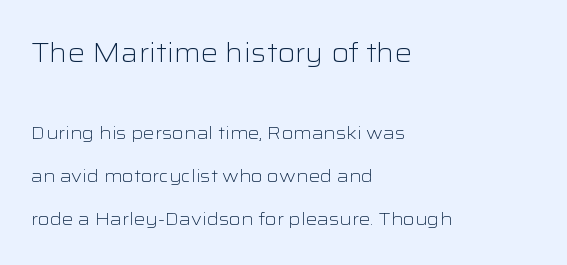
In terms of letterspacing, this is plain default setting. Quick note: underline off. In this sample the first text group is rendered at the bigger scale. Heaviness? Minimal to ordinary, like unemphasized prose. If you drew a ruler down the left edge, every line would touch it.
